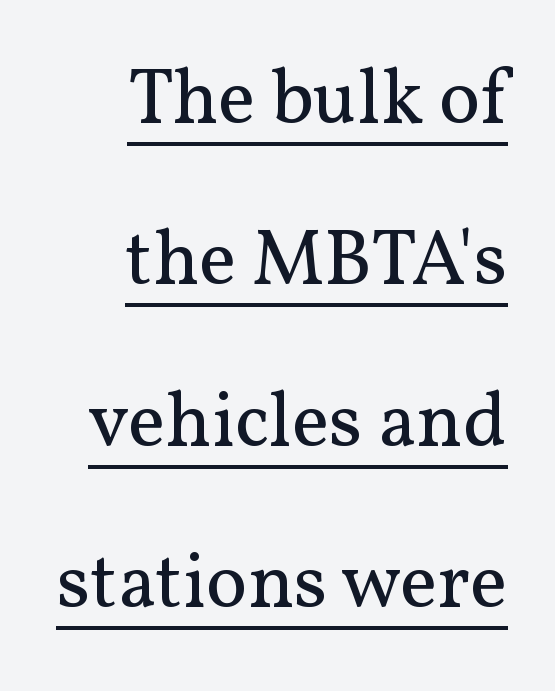
{"serif": "yes", "italic": "no", "bold": "no", "weight": "regular", "width": "normal", "stroke_contrast": "medium", "x_height": "medium", "monospaced": "no", "underline": "yes", "align": "right", "line_spacing": "loose", "line_spacing_ratio": 2.07, "letter_spacing": "normal", "letter_spacing_em": 0.0, "glyph_px": 78}
